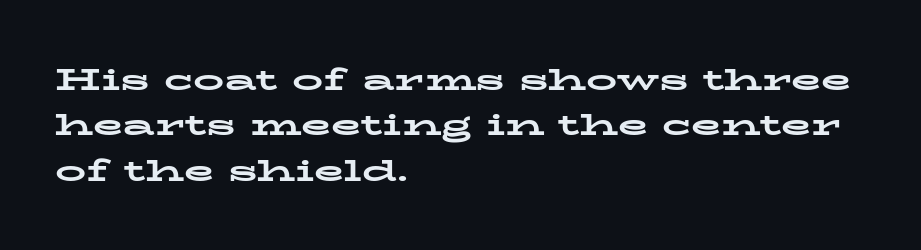
Q: Is the text bold? A: Yes.
Q: Is the text italic (slanted)? A: No, it is upright.
Q: Is the typeface a serif or a sans-serif typeface? A: Serif.
Q: Is the text underlined? A: No.
Q: How is the paragraph aligned? A: Left-aligned.
Q: Is the spacing between letters normal or unusually wide? A: Normal.
Q: Is the spacing between lines tight, normal or loose? A: Normal.
Q: Width (condensed, normal, or wide)? A: Wide.
Q: Stroke contrast? A: Low.
Q: x-height? A: Medium.
Q: Monospaced? A: No.
